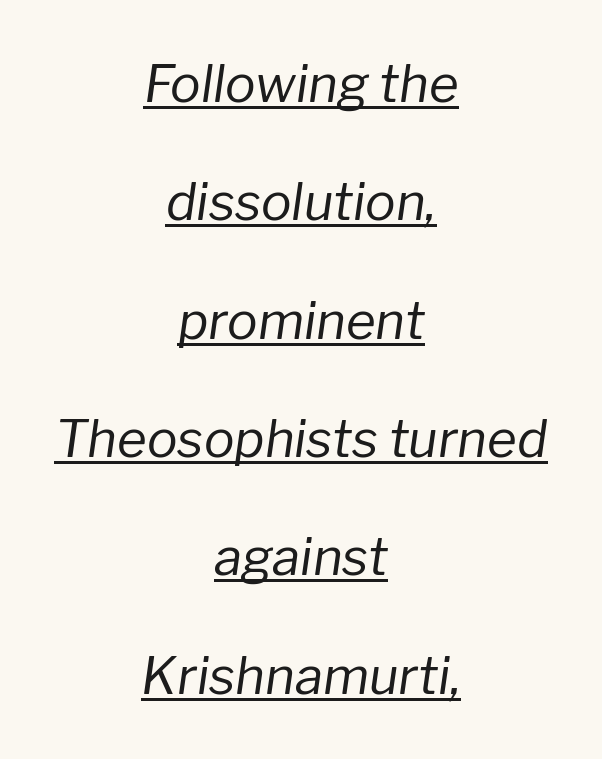
Q: Is the text bold? A: No.
Q: Is the text italic (slanted)? A: Yes, it leans right by about 8 degrees.
Q: Is the text underlined? A: Yes.
Q: How is the paragraph aligned? A: Centered.
Q: Is the spacing between letters normal or unusually wide? A: Normal.
Q: Is the spacing between lines tight, normal or loose? A: Loose.
Q: Width (condensed, normal, or wide)? A: Normal.
Q: Stroke contrast? A: Low.
Q: x-height? A: Medium.
Q: Monospaced? A: No.
